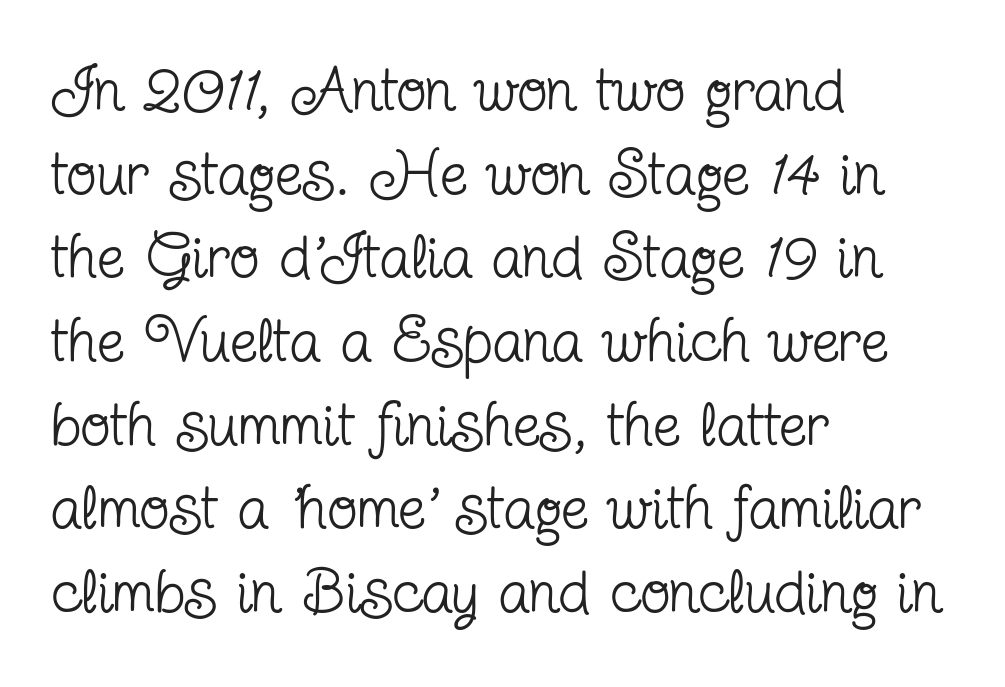
Layout note: lines flush left. Only glyphs here, with clear space below each row. Looks like regular typesetting: each glyph gets only the width it needs. The line texture is even and compact thanks to regular tracking. No heavy texture on the line: the type isn't bold. Compared with typical paragraphs, the rows here are spaced about the same.
